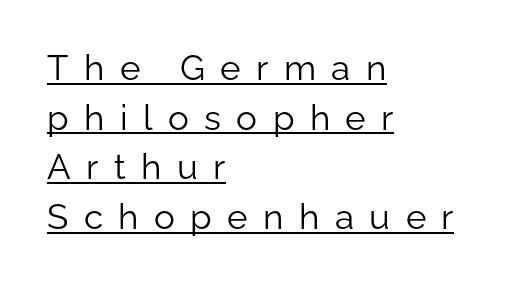
Q: Is the text bold? A: No.
Q: Is the text italic (slanted)? A: No, it is upright.
Q: Is the typeface a serif or a sans-serif typeface? A: Sans-serif.
Q: Is the text underlined? A: Yes.
Q: How is the paragraph aligned? A: Left-aligned.
Q: Is the spacing between letters normal or unusually wide? A: Unusually wide.
Q: Is the spacing between lines tight, normal or loose? A: Normal.
Q: Width (condensed, normal, or wide)? A: Normal.
Q: Stroke contrast? A: Low.
Q: x-height? A: Medium.
Q: Monospaced? A: No.
